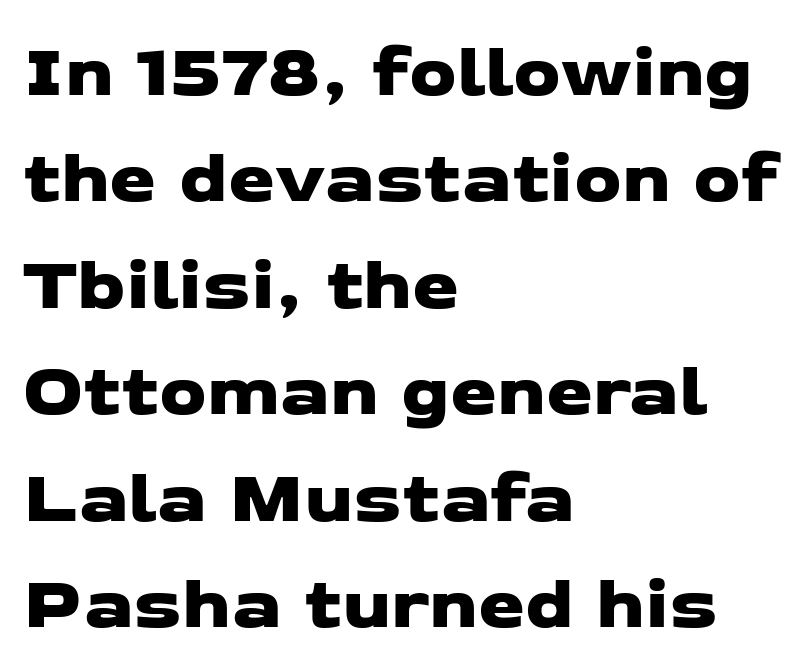
The image shows 75 px wide sans-serif type; set left-aligned, normal line spacing (1.42x), normal letter spacing, not underlined; low stroke contrast and a medium x-height.
